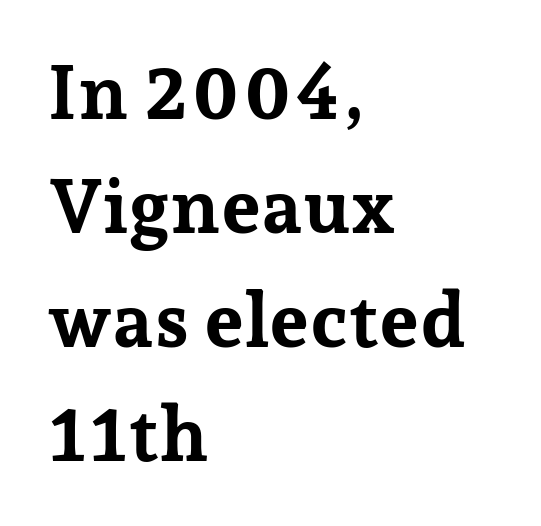
The image shows 76 px bold serif type, upright; set left-aligned, normal line spacing (1.5x), normal letter spacing, not underlined; low stroke contrast and a medium x-height.
